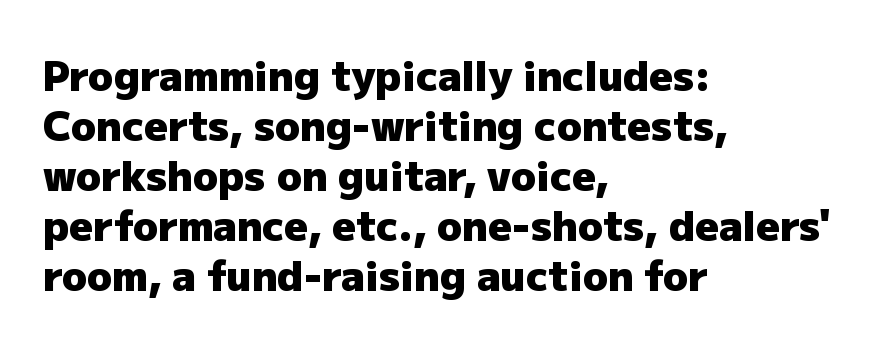
The image shows 41 px heavy sans-serif type, upright; set left-aligned, line spacing 1.22x, normal letter spacing, not underlined; low stroke contrast and a medium x-height.
